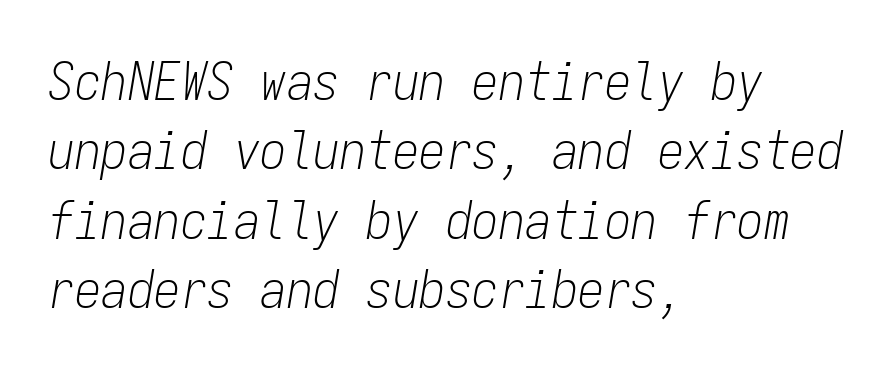
Visually the block forms a straight wall on the left and a jagged coastline on the right. The area under the type is left untouched. The line texture is even and compact thanks to regular tracking. The letters look calm and open, with moderate or lighter stems. The letters march in equal steps, a hallmark of fixed-pitch type. Style check: oblique.
